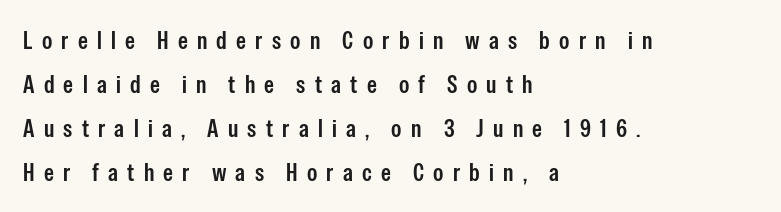
Q: Is the text italic (slanted)? A: No, it is upright.
Q: Is the text underlined? A: No.
Q: How is the paragraph aligned? A: Left-aligned.
Q: Is the spacing between letters normal or unusually wide? A: Unusually wide.
